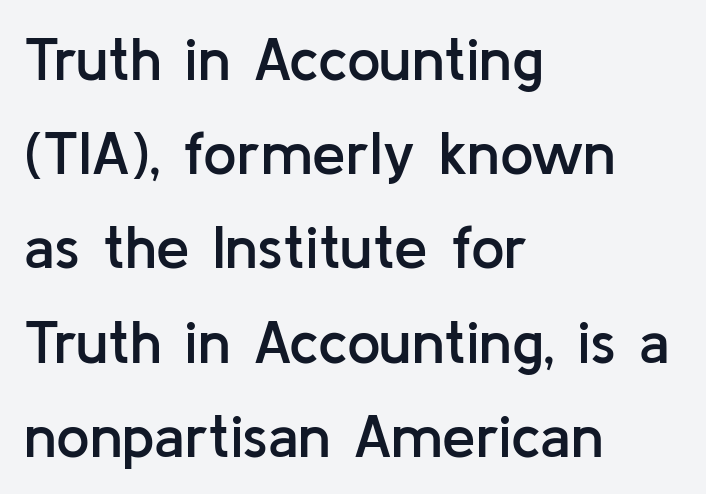
Spacing verdict: proportional, widths tailored to each character. This rendering leaves character spacing at its baseline value. A sans-serif font was chosen for this passage. When letters stand straight like this, we call the style roman or upright. These words are printed semibold, heavier than regular yet not bold. The rendering uses a moderate line-height, typical for paragraphs.
